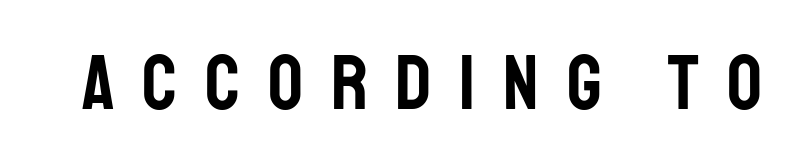
Here the designer chose a conventional face with non-uniform glyph widths. A clean baseline with only descenders dipping below it. Spacing between characters has been opened up far beyond the box default. The letters carry no serifs — their stems end cleanly without finishing strokes. The letters stand straight up with perfectly vertical stems.
